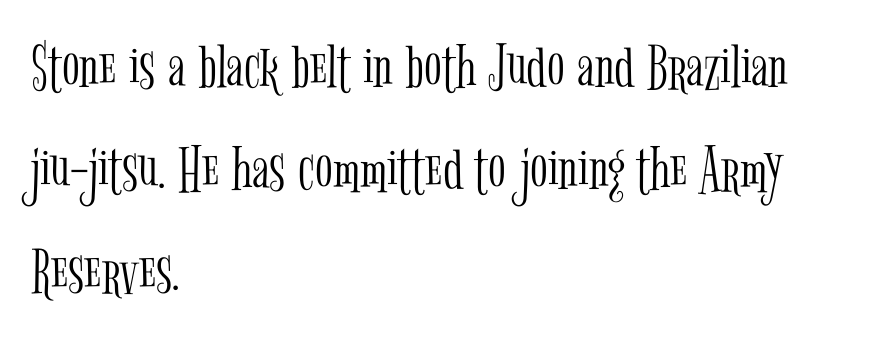
{"serif": "yes", "italic": "no", "bold": "no", "weight": "light", "width": "condensed", "stroke_contrast": "low", "x_height": "medium", "monospaced": "no", "underline": "no", "align": "left", "line_spacing": "normal", "line_spacing_ratio": 1.57, "letter_spacing": "normal", "letter_spacing_em": 0.0, "glyph_px": 65}
